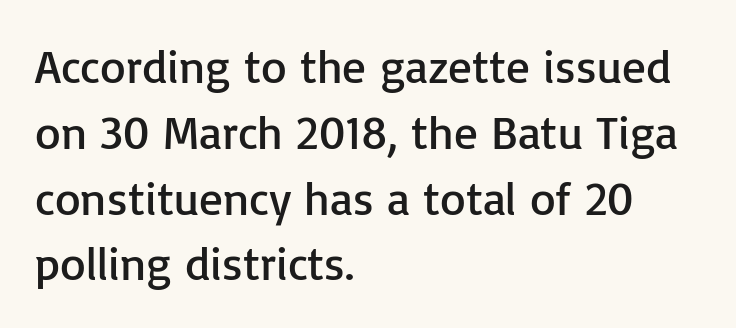
The image shows 47 px regular-weight sans-serif type, upright; set left-aligned, normal line spacing (1.4x), normal letter spacing, not underlined; low stroke contrast and a medium x-height.
